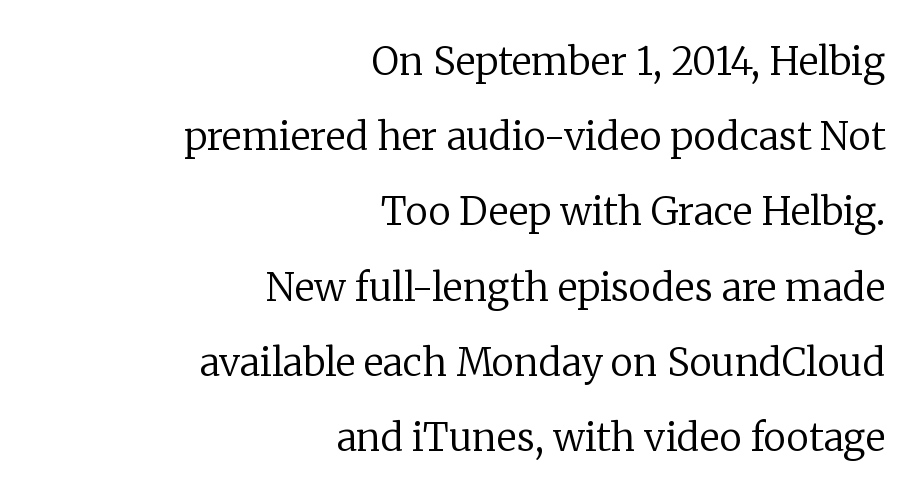
{"serif": "yes", "italic": "no", "bold": "no", "weight": "regular", "width": "normal", "stroke_contrast": "low", "x_height": "medium", "monospaced": "no", "underline": "no", "align": "right", "line_spacing": "loose", "line_spacing_ratio": 1.98, "letter_spacing": "normal", "letter_spacing_em": 0.0, "glyph_px": 38}
